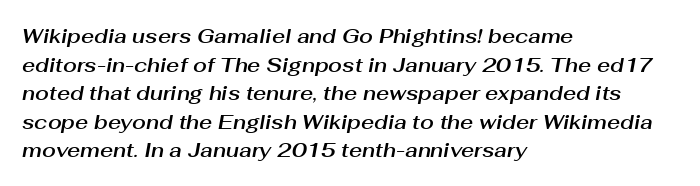
Decoration check: the copy has no underline. If you measured baseline to baseline, you'd find a middling distance. These lines were composed using italics. A classic flush-left, rag-right setting is used for this passage. Glyph-to-glyph distance matches everyday printed text.
